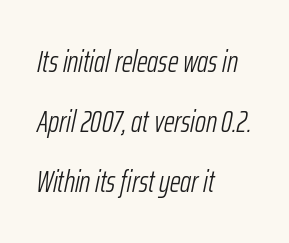
The image shows 30 px light, condensed type, italic (leaning right); set left-aligned, loose line spacing (2.0x), normal letter spacing, not underlined; low stroke contrast and a medium x-height.
